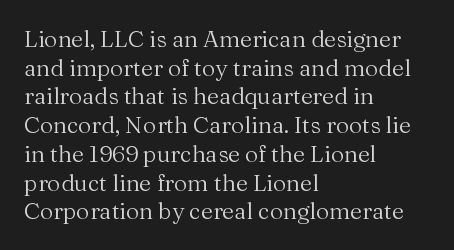
Q: Is the text bold? A: No.
Q: Is the text italic (slanted)? A: No, it is upright.
Q: Is the text underlined? A: No.
Q: How is the paragraph aligned? A: Left-aligned.
Q: Is the spacing between letters normal or unusually wide? A: Normal.
Q: Is the spacing between lines tight, normal or loose? A: Normal.
